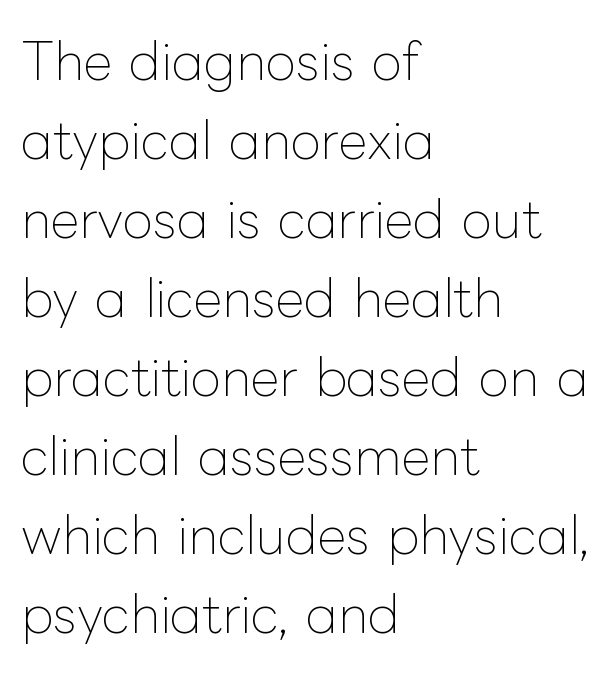
Tall strokes in this sample are plumb rather than angled. Check under the words: just untouched page. You could not count columns in this text — the font is proportionally spaced. Leading: standard.
